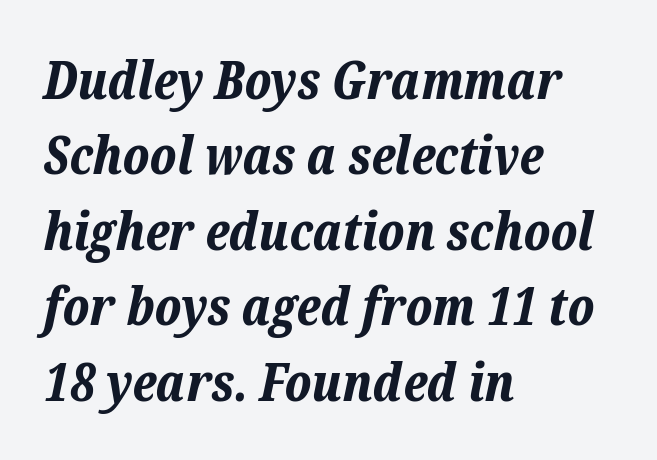
The image shows 52 px bold type, italic (leaning right); set left-aligned, normal line spacing (1.45x), normal letter spacing, not underlined; low stroke contrast and a medium x-height.
